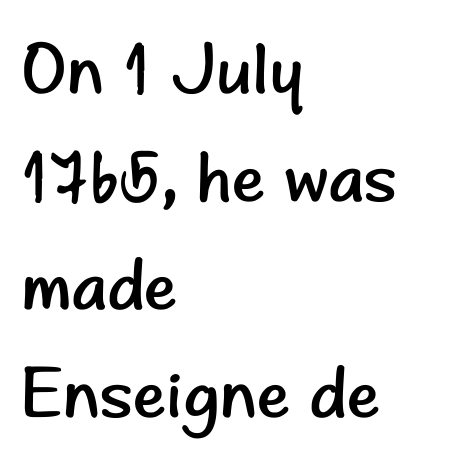
{"serif": "no", "italic": "no", "bold": "no", "weight": "regular", "width": "normal", "stroke_contrast": "low", "x_height": "small", "monospaced": "no", "underline": "no", "align": "left", "line_spacing": "normal", "line_spacing_ratio": 1.52, "letter_spacing": "normal", "letter_spacing_em": 0.0, "glyph_px": 71}
